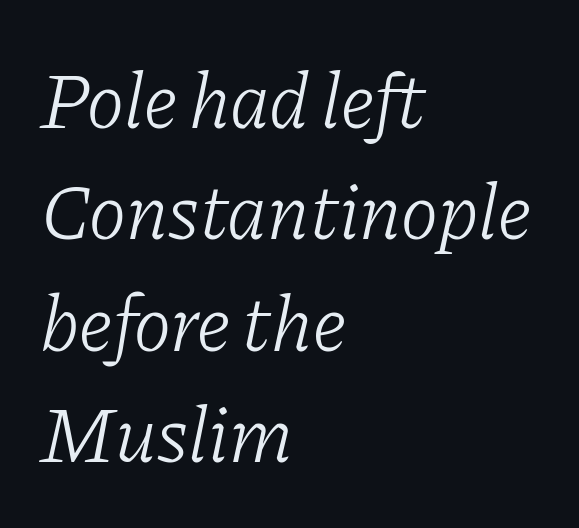
No word sits above an underline. Character widths vary here, with narrow letters taking less room than wide ones. Does the type have serifs? Yes, each stem ends in a small foot. Glyph-to-glyph distance matches everyday printed text. There's an unmistakable incline to the writing here.
